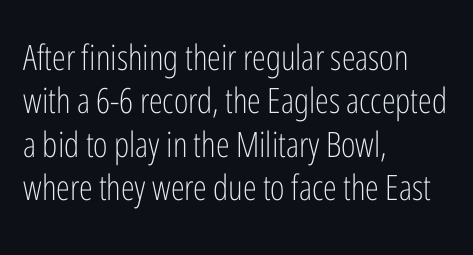
{"serif": "no", "italic": "no", "bold": "no", "weight": "light", "width": "condensed", "stroke_contrast": "low", "x_height": "medium", "monospaced": "no", "underline": "no", "align": "left", "line_spacing_ratio": 1.24, "letter_spacing": "normal", "letter_spacing_em": 0.0, "glyph_px": 35}
